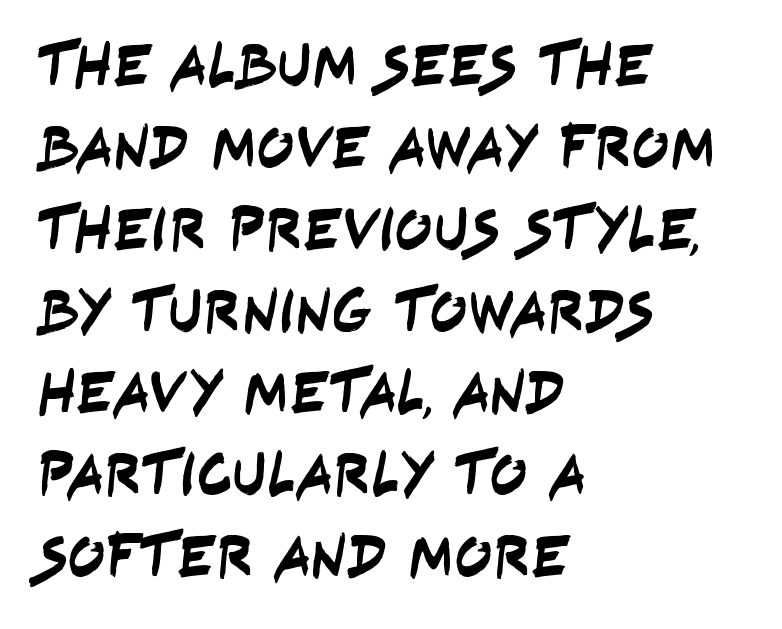
The compositor pushed each line to the left boundary. Short note: letters normally spaced. Line spacing here is normal. Stroke terminals: plain, sans-serif.
